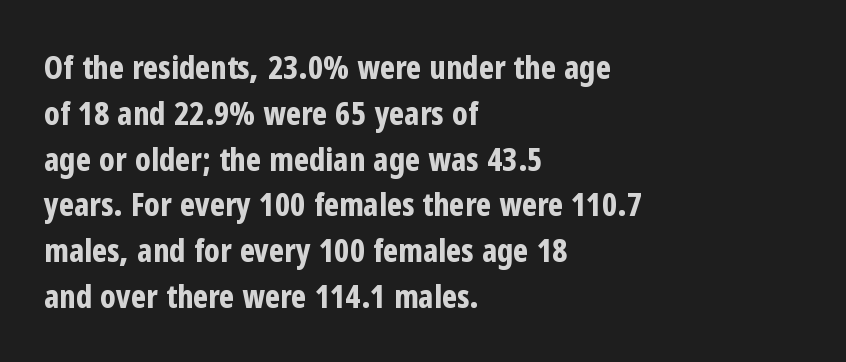
The image shows 32 px bold, condensed sans-serif type, upright; set left-aligned, normal line spacing (1.43x), normal letter spacing, not underlined; low stroke contrast and a medium x-height.
